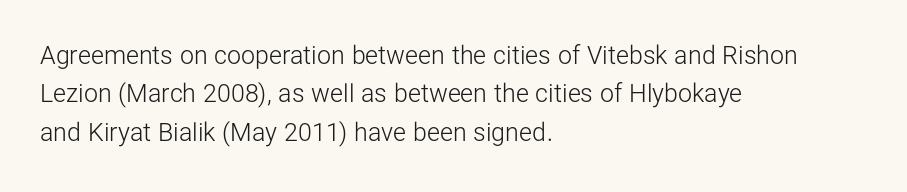
This sample uses an upright cut, with every glyph sitting square on the baseline. The string is rendered with underlining switched off. Tracking value appears to be zero — textbook default spacing. The lines in this sample share a left origin and differ only in where they stop. Vertical spacing — default.
